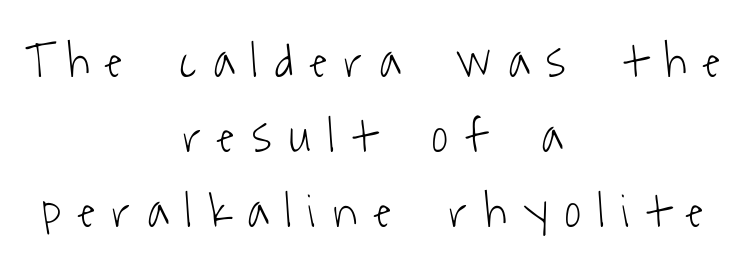
Q: Is the text bold? A: No.
Q: Is the typeface a serif or a sans-serif typeface? A: Sans-serif.
Q: Is the text underlined? A: No.
Q: How is the paragraph aligned? A: Centered.
Q: Is the spacing between letters normal or unusually wide? A: Unusually wide.
Q: Is the spacing between lines tight, normal or loose? A: Normal.
Q: Width (condensed, normal, or wide)? A: Condensed.
Q: Stroke contrast? A: Low.
Q: x-height? A: Medium.
Q: Monospaced? A: No.
